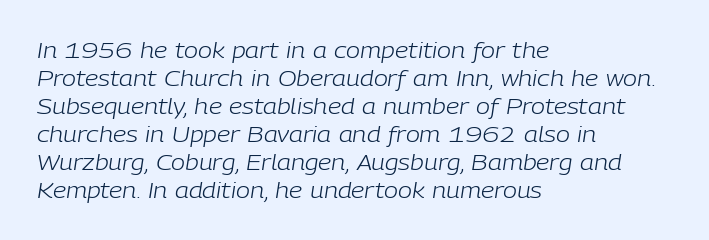
{"italic": "yes", "lean": "right", "slant_degrees": 9, "bold": "no", "underline": "no", "align": "left", "line_spacing": "normal", "line_spacing_ratio": 1.33, "letter_spacing": "normal", "letter_spacing_em": 0.0, "glyph_px": 21}
